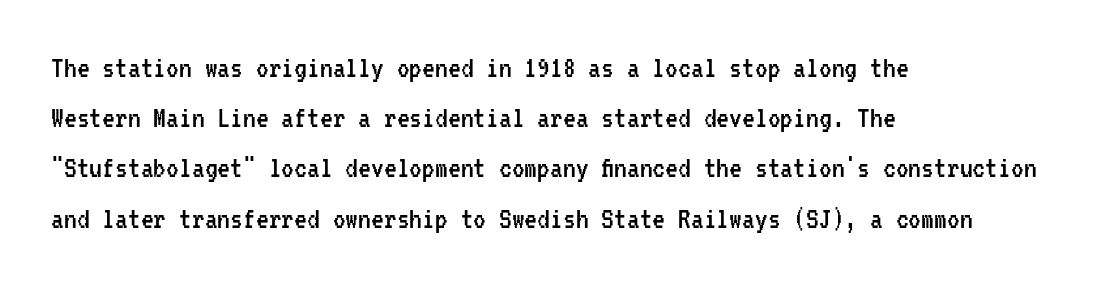
The image shows 32 px regular-weight, condensed sans-serif type, upright, monospaced; set left-aligned, normal line spacing (1.57x), normal letter spacing, not underlined; low stroke contrast and a medium x-height.
